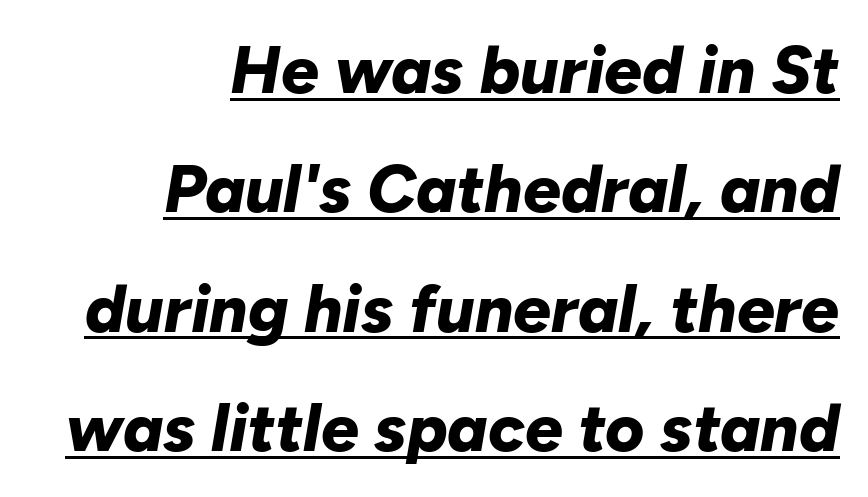
{"italic": "yes", "lean": "right", "slant_degrees": 10, "bold": "yes", "weight": "bold", "width": "normal", "stroke_contrast": "low", "x_height": "medium", "monospaced": "no", "underline": "yes", "align": "right", "line_spacing_ratio": 1.78, "letter_spacing": "normal", "letter_spacing_em": 0.0, "glyph_px": 67}
